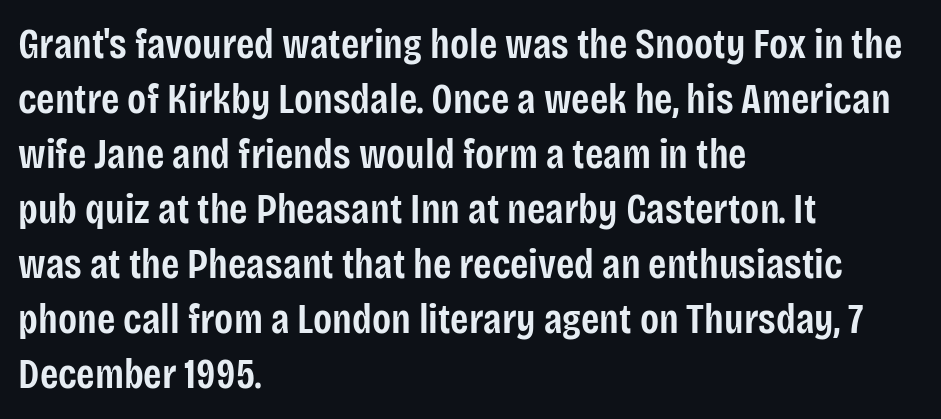
{"serif": "no", "italic": "no", "bold": "semi", "weight": "semibold", "width": "condensed", "stroke_contrast": "low", "x_height": "large", "monospaced": "no", "underline": "no", "align": "left", "line_spacing": "normal", "line_spacing_ratio": 1.31, "letter_spacing": "normal", "letter_spacing_em": 0.0, "glyph_px": 42}
